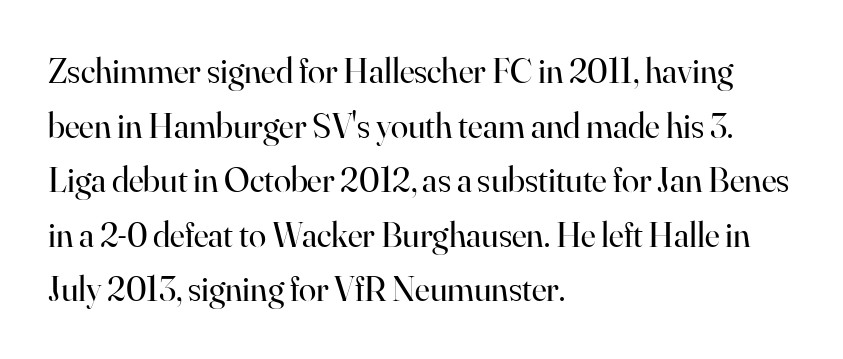
{"serif": "yes", "italic": "no", "bold": "no", "weight": "regular", "width": "normal", "stroke_contrast": "high", "x_height": "small", "monospaced": "no", "underline": "no", "align": "left", "line_spacing": "normal", "line_spacing_ratio": 1.56, "letter_spacing": "normal", "letter_spacing_em": 0.0, "glyph_px": 35}
